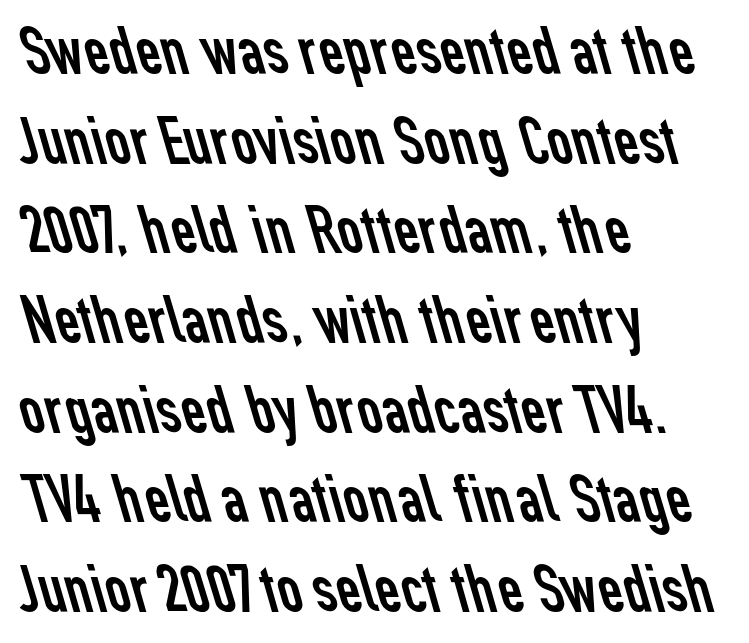
Visually the block forms a straight wall on the left and a jagged coastline on the right. Lines of text with bare space underneath. Spacing verdict: proportional, widths tailored to each character. Weight: in the light-to-regular range. The line texture is even and compact thanks to regular tracking. Type style note: lacks serifs.
